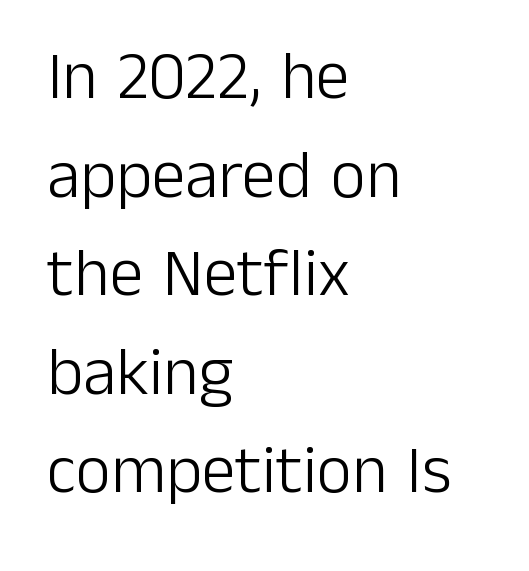
A quiet, ordinary-to-light weight characterises the typeface. The passage shown stacks its lines at a standard gap. Observe the ordinary spacing: letters are neighbours, not strangers. This rendering features lettering with no underline.
